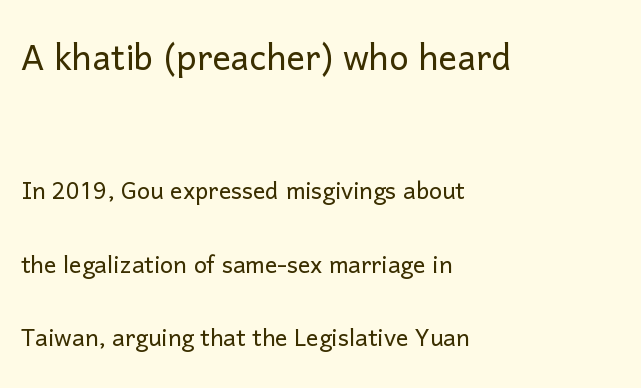
Q: Is the text bold? A: No.
Q: Is the text italic (slanted)? A: No, it is upright.
Q: Is the typeface a serif or a sans-serif typeface? A: Sans-serif.
Q: Is the text underlined? A: No.
Q: How is the paragraph aligned? A: Left-aligned.
Q: Is the spacing between letters normal or unusually wide? A: Normal.
Q: Is the spacing between lines tight, normal or loose? A: Loose.
Q: Which block of text is set in a larger size, the first (top) or the second (bottom)? A: The first (top) one.
Q: Width (condensed, normal, or wide)? A: Normal.
Q: Stroke contrast? A: Low.
Q: x-height? A: Medium.
Q: Monospaced? A: No.
